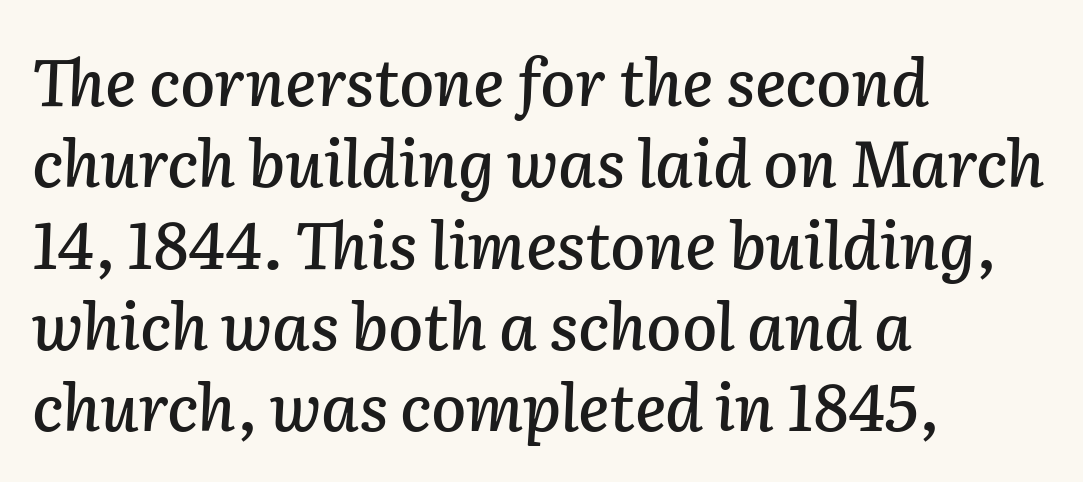
Q: Is the text italic (slanted)? A: Yes, it leans right by about 2 degrees.
Q: Is the text underlined? A: No.
Q: How is the paragraph aligned? A: Left-aligned.
Q: Is the spacing between letters normal or unusually wide? A: Normal.
Q: Is the spacing between lines tight, normal or loose? A: Normal.
Q: Width (condensed, normal, or wide)? A: Normal.
Q: Stroke contrast? A: Low.
Q: x-height? A: Medium.
Q: Monospaced? A: No.
